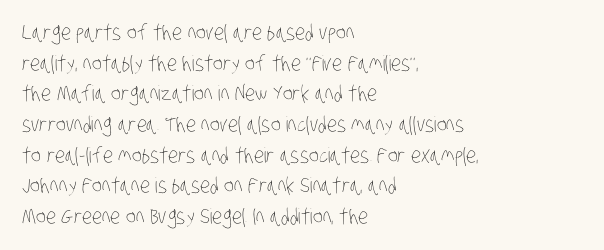
Is this a heavy cut? Hardly; it is regular or lighter. Type without underlining. Evenly set lines give the paragraph a standard silhouette. In CSS terms this would be text-align: left.
